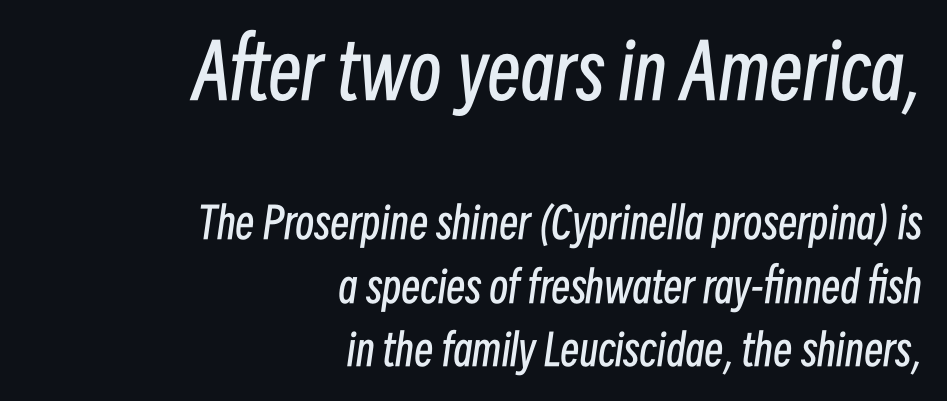
Posture: slanted. Underlining? Definitely not there. Note the varied advance widths — an 'i' is clearly narrower than an 'm'. The compositor pushed each line to the right boundary.
